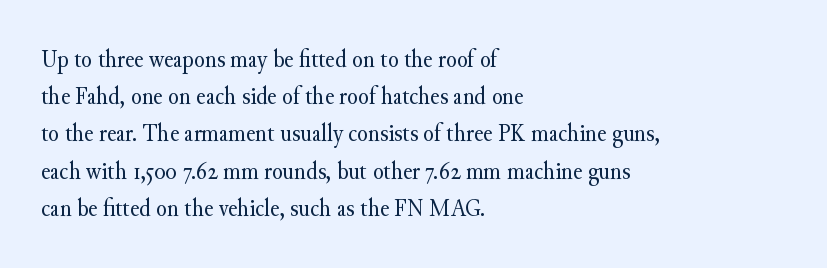
Q: Is the text bold? A: No.
Q: Is the text italic (slanted)? A: No, it is upright.
Q: Is the text underlined? A: No.
Q: How is the paragraph aligned? A: Left-aligned.
Q: Is the spacing between letters normal or unusually wide? A: Normal.
Q: Is the spacing between lines tight, normal or loose? A: Normal.
